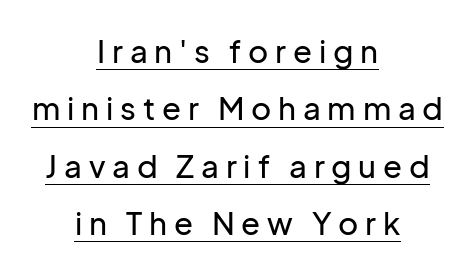
Q: Is the text italic (slanted)? A: No, it is upright.
Q: Is the typeface a serif or a sans-serif typeface? A: Sans-serif.
Q: Is the text underlined? A: Yes.
Q: How is the paragraph aligned? A: Centered.
Q: Is the spacing between letters normal or unusually wide? A: Unusually wide.
Q: Width (condensed, normal, or wide)? A: Normal.
Q: Stroke contrast? A: Low.
Q: x-height? A: Medium.
Q: Monospaced? A: No.
